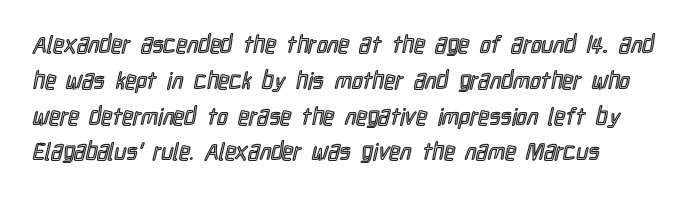
{"underline": "no", "align": "left", "line_spacing": "normal", "line_spacing_ratio": 1.49, "letter_spacing": "normal", "letter_spacing_em": 0.0, "glyph_px": 24}
